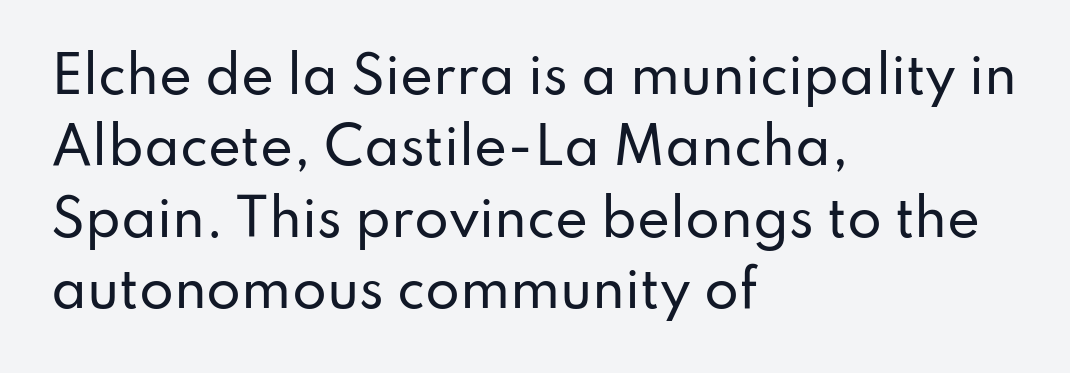
Q: Is the text italic (slanted)? A: No, it is upright.
Q: Is the typeface a serif or a sans-serif typeface? A: Sans-serif.
Q: Is the text underlined? A: No.
Q: How is the paragraph aligned? A: Left-aligned.
Q: Is the spacing between letters normal or unusually wide? A: Normal.
Q: Is the spacing between lines tight, normal or loose? A: Normal.
Q: Width (condensed, normal, or wide)? A: Normal.
Q: Stroke contrast? A: Low.
Q: x-height? A: Small.
Q: Monospaced? A: No.
